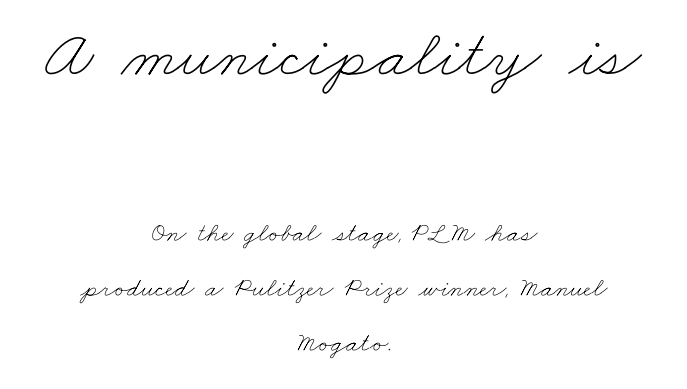
The image shows 68 px thin, wide type; set centered, loose line spacing (2.05x), normal letter spacing, not underlined; the first (top) block is 2.52x larger; low stroke contrast and a small x-height.
